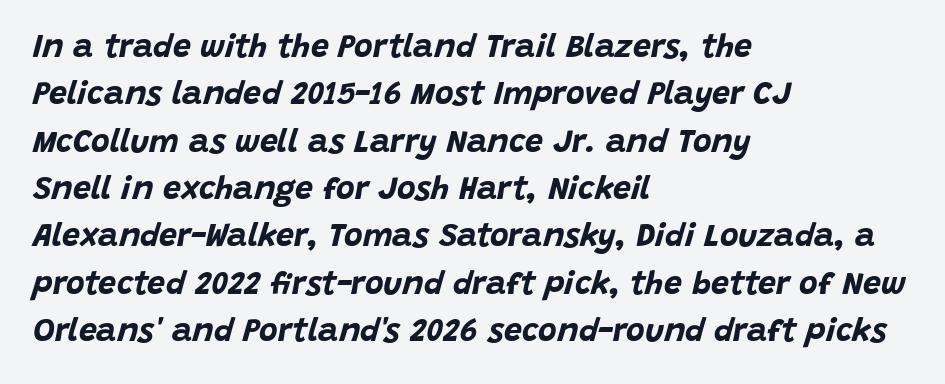
The image shows 32 px bold type, italic (leaning right); set left-aligned, normal line spacing (1.48x), normal letter spacing, not underlined; low stroke contrast and a large x-height.
